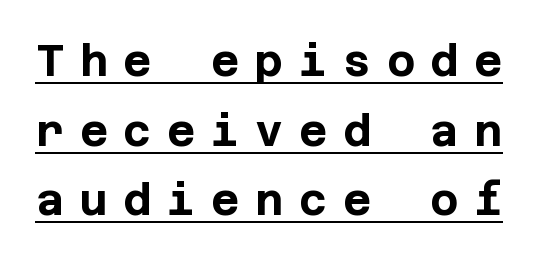
Q: Is the text bold? A: Yes.
Q: Is the text italic (slanted)? A: No, it is upright.
Q: Is the typeface a serif or a sans-serif typeface? A: Sans-serif.
Q: Is the text underlined? A: Yes.
Q: Is the spacing between letters normal or unusually wide? A: Unusually wide.
Q: Is the spacing between lines tight, normal or loose? A: Normal.
Q: Width (condensed, normal, or wide)? A: Normal.
Q: Stroke contrast? A: Low.
Q: x-height? A: Large.
